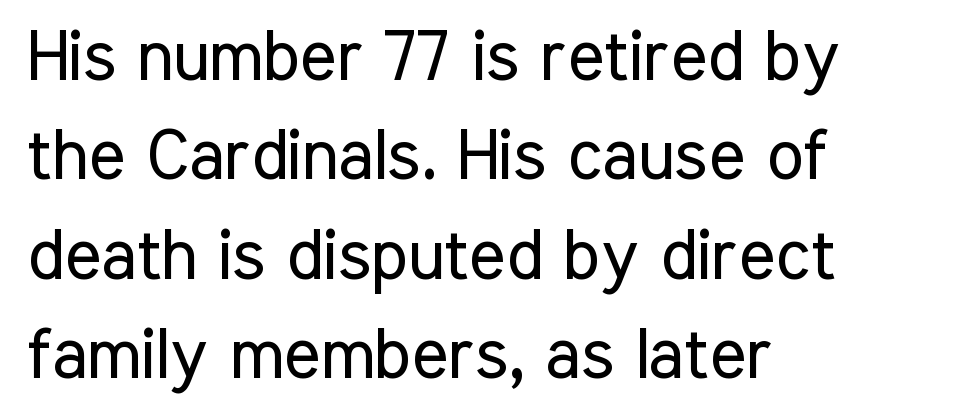
A roman cut, with each character standing at attention. The ragged edge is on the right, which tells us the setting is flush left. If you measured baseline to baseline, you'd find a middling distance. Default kerning and tracking; the words read as compact shapes. The face looks like a standard text weight, possibly lighter.
